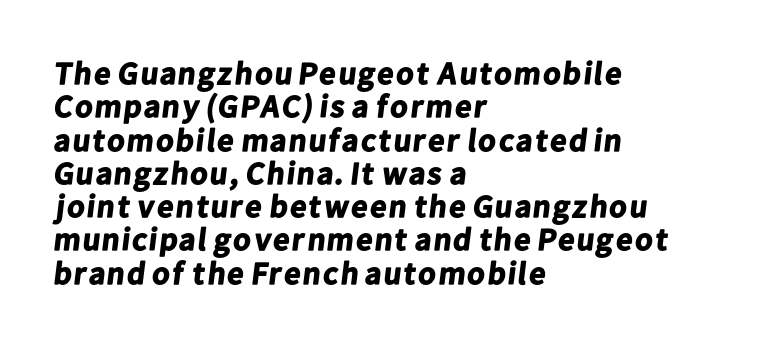
You could barely slide anything between these rows. Each letter keeps its own natural width here, so spacing adapts to shape. Just letters on the line, the space beneath them empty. In terms of letterform style, serifs are entirely absent. No extra tracking has been applied to these lines. The lines in this sample share a left origin and differ only in where they stop.
